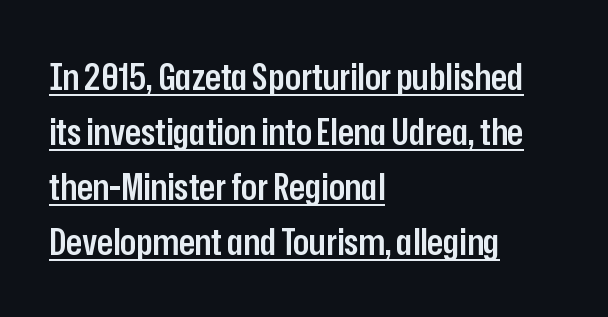
Q: Is the text bold? A: Semi-bold.
Q: Is the text italic (slanted)? A: No, it is upright.
Q: Is the typeface a serif or a sans-serif typeface? A: Sans-serif.
Q: Is the text underlined? A: Yes.
Q: How is the paragraph aligned? A: Left-aligned.
Q: Is the spacing between letters normal or unusually wide? A: Normal.
Q: Is the spacing between lines tight, normal or loose? A: Normal.
Q: Width (condensed, normal, or wide)? A: Condensed.
Q: Stroke contrast? A: Low.
Q: x-height? A: Medium.
Q: Monospaced? A: No.
